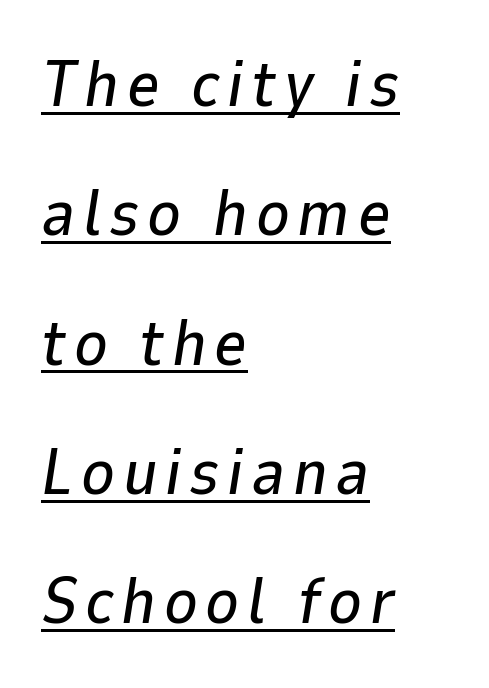
{"italic": "yes", "lean": "right", "slant_degrees": 9, "width": "normal", "stroke_contrast": "low", "x_height": "medium", "monospaced": "no", "underline": "yes", "align": "left", "line_spacing": "loose", "line_spacing_ratio": 2.02, "glyph_px": 64}
